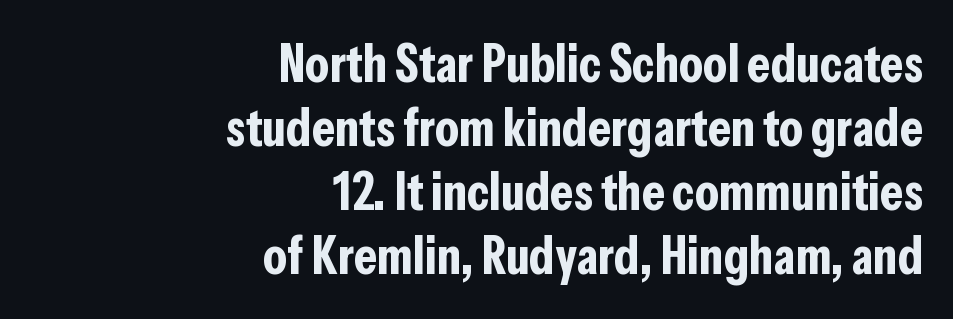
The type sits square on the baseline with zero lean. Notice how thick the strokes are: this is what a full bold looks like. The baseline area is clear. The letters sit at their default tracking, neither squeezed nor spread. This sample uses a sans-serif face. Note the varied advance widths — an 'i' is clearly narrower than an 'm'.
